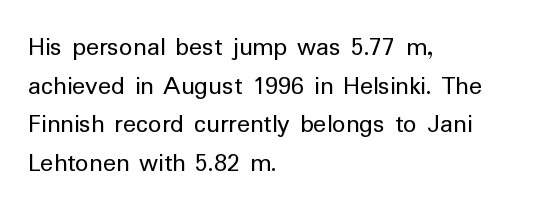
Stroke thickness stays within the range of a standard reading face or lighter. Notice how descenders clear the ascenders below comfortably — that's standard leading. There is no visible air inserted between adjacent glyphs. Casual observation: everything's shoved over to the left. The specimen omits any rule beneath the text block's lines. The letters stand straight up with perfectly vertical stems.
